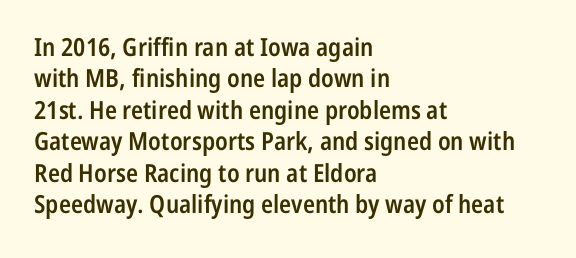
Has an underline been added? It has not. Nobody touched the tracking dial on this one. The rendering uses a semibold face; strokes are thickened but not to full bold. Style check: upright. Normally led — the rows are evenly, conventionally spaced.
